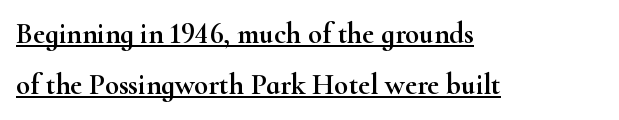
{"serif": "yes", "italic": "no", "width": "wide", "stroke_contrast": "high", "x_height": "small", "monospaced": "no", "underline": "yes", "align": "left", "line_spacing_ratio": 1.77, "letter_spacing": "normal", "letter_spacing_em": 0.0, "glyph_px": 29}
